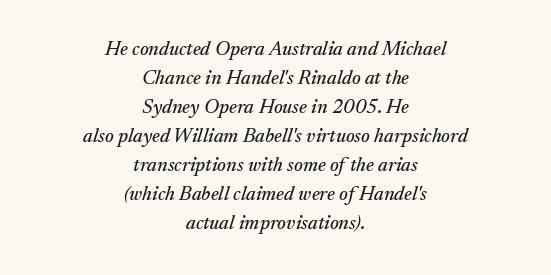
{"italic": "yes", "lean": "right", "slant_degrees": 17, "underline": "no", "align": "center", "line_spacing": "normal", "line_spacing_ratio": 1.45, "letter_spacing": "normal", "letter_spacing_em": 0.0, "glyph_px": 20}
